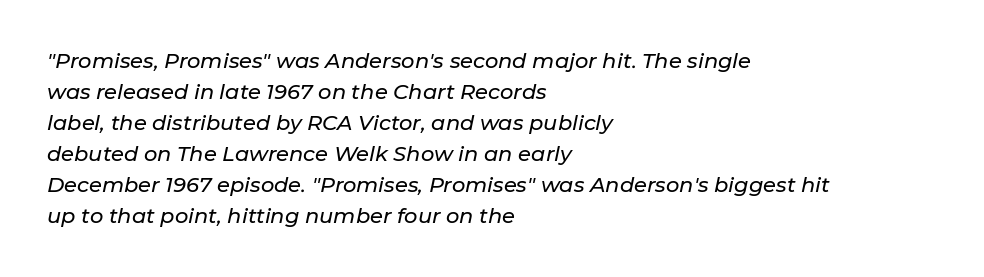
{"italic": "yes", "lean": "right", "slant_degrees": 11, "underline": "no", "align": "left", "line_spacing": "normal", "line_spacing_ratio": 1.48, "letter_spacing": "normal", "letter_spacing_em": 0.0, "glyph_px": 21}
